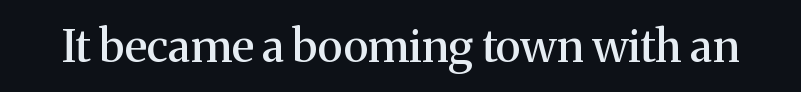
{"serif": "yes", "italic": "no", "width": "normal", "stroke_contrast": "medium", "x_height": "medium", "monospaced": "no", "underline": "no", "letter_spacing": "normal", "letter_spacing_em": 0.0, "glyph_px": 45}
